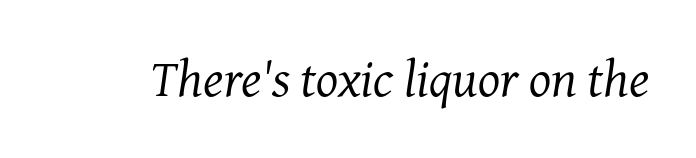
Regarding serifs, this sample has them. In terms of posture, this sample is oblique. The letters advance in unequal steps, a hallmark of proportional type. The horizontal fit of the characters is conventional and even. Anything drawn beneath the words? Only blank space.
